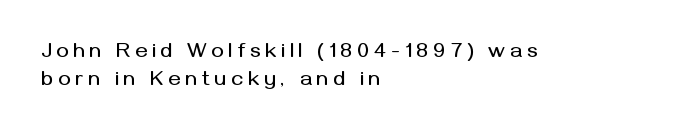
{"italic": "no", "underline": "no", "align": "left", "line_spacing": "normal", "line_spacing_ratio": 1.31, "letter_spacing": "wide", "letter_spacing_em": 0.23, "glyph_px": 21}
